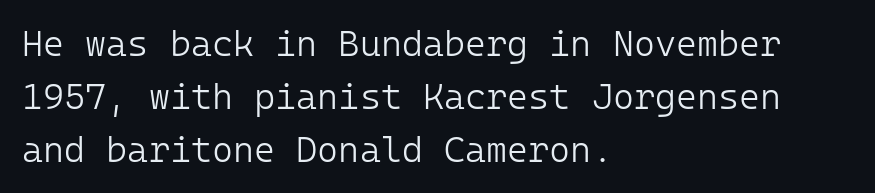
Q: Is the text bold? A: No.
Q: Is the text italic (slanted)? A: No, it is upright.
Q: Is the typeface a serif or a sans-serif typeface? A: Sans-serif.
Q: Is the text underlined? A: No.
Q: How is the paragraph aligned? A: Left-aligned.
Q: Is the spacing between letters normal or unusually wide? A: Normal.
Q: Is the spacing between lines tight, normal or loose? A: Normal.
Q: Width (condensed, normal, or wide)? A: Normal.
Q: Stroke contrast? A: Low.
Q: x-height? A: Medium.
